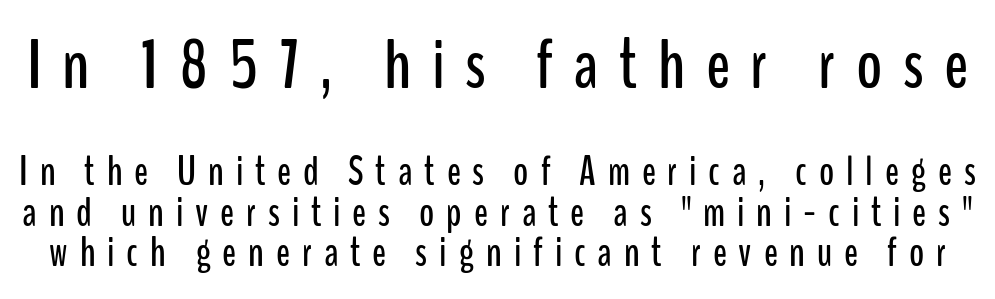
{"serif": "no", "italic": "no", "width": "condensed", "stroke_contrast": "low", "x_height": "medium", "monospaced": "no", "underline": "no", "line_spacing": "tight", "line_spacing_ratio": 0.99, "letter_spacing": "wide", "letter_spacing_em": 0.29, "larger_block": "first", "size_ratio": 1.73, "glyph_px": 71}
